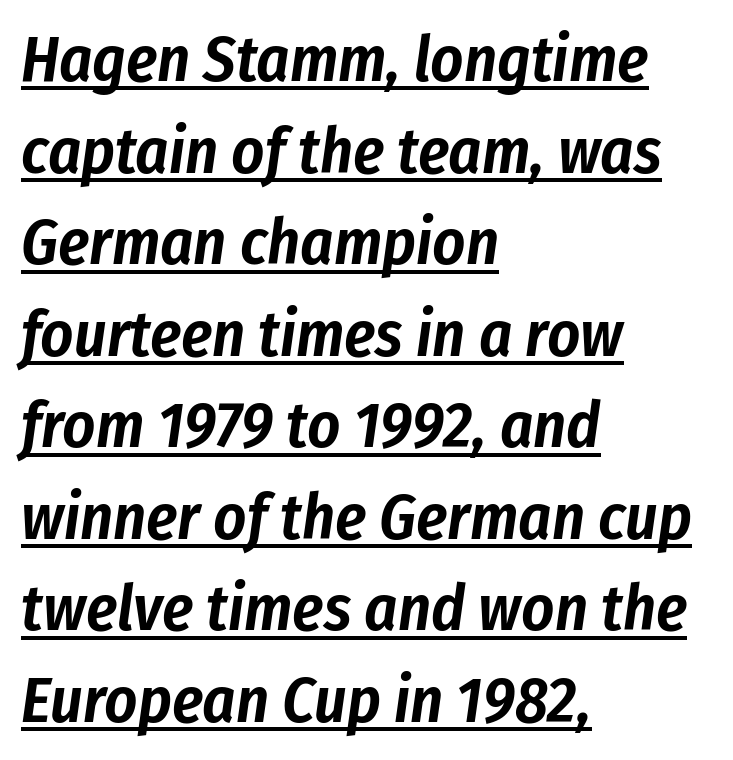
{"italic": "yes", "lean": "right", "slant_degrees": 8, "width": "condensed", "stroke_contrast": "low", "x_height": "medium", "monospaced": "no", "underline": "yes", "align": "left", "line_spacing": "normal", "line_spacing_ratio": 1.43, "letter_spacing": "normal", "letter_spacing_em": 0.0, "glyph_px": 64}
